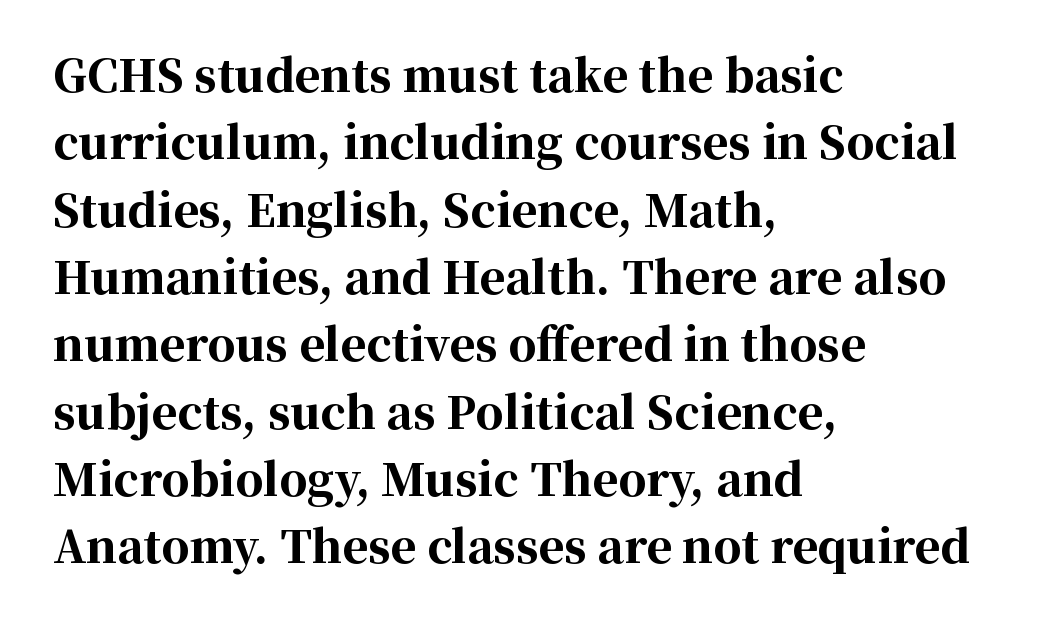
When letters stand straight like this, we call the style roman or upright. Serif or sans? Serif — the stroke terminals have little feet. No extra tracking has been applied to these lines. Do the characters align in a grid? No, the font is proportional. Just letters on the line, the space beneath them empty.
